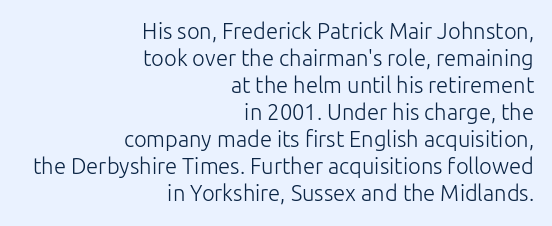
The image shows 22 px text type, upright; set right-aligned, line spacing 1.23x, normal letter spacing, not underlined.
